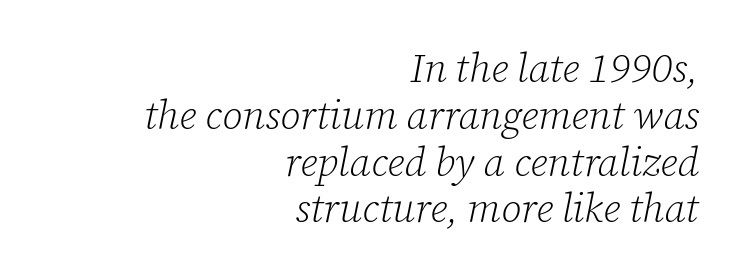
{"serif": "yes", "italic": "yes", "lean": "right", "slant_degrees": 12, "bold": "no", "weight": "light", "width": "normal", "stroke_contrast": "low", "x_height": "medium", "monospaced": "no", "underline": "no", "align": "right", "line_spacing_ratio": 1.17, "letter_spacing": "normal", "letter_spacing_em": 0.0, "glyph_px": 40}
